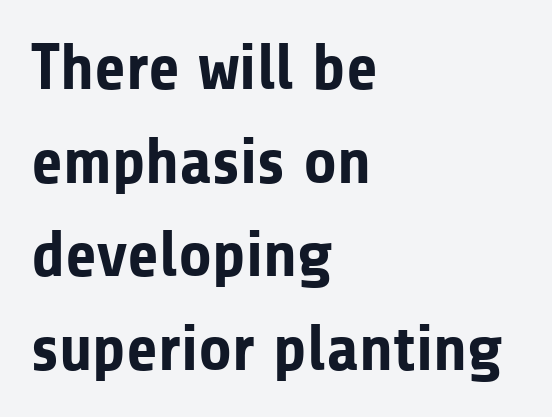
Look at the stroke-to-counter ratio: heavy, a bold. A typesetter would mark this as roman, not italic. Each letter keeps its own natural width here, so spacing adapts to shape. A typesetter would call this leading conventional body-copy spacing. Short and long lines alike share a common starting point at left.
